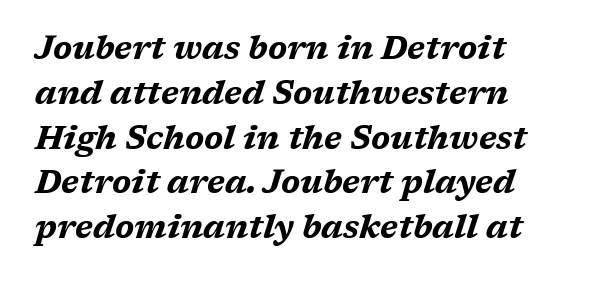
The image shows 32 px bold, wide type, italic (leaning right); set left-aligned, normal line spacing (1.4x), normal letter spacing, not underlined; medium stroke contrast and a medium x-height.
